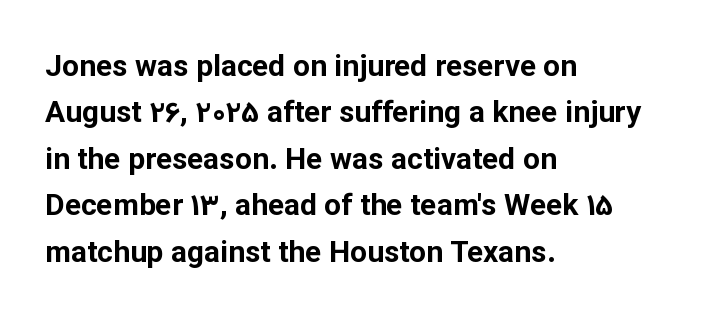
The image shows 30 px bold sans-serif type, upright; set left-aligned, normal line spacing (1.55x), normal letter spacing, not underlined; low stroke contrast and a medium x-height.
